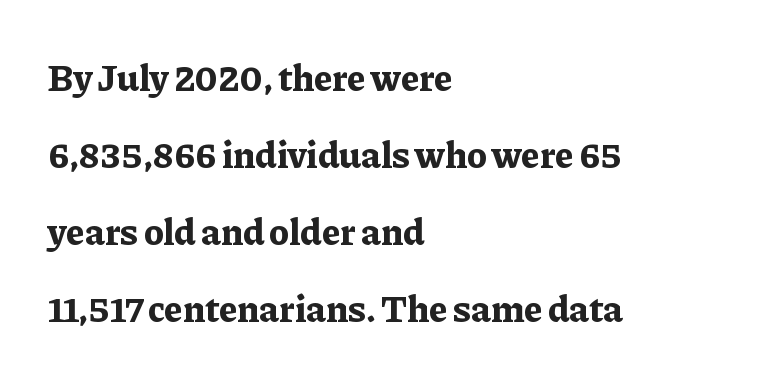
These lines carry a lot of weight — the face is fully bold. The vertical gap from one line to the next is large. Typographically, this falls in the serif category. The face used here is proportionally spaced, like ordinary book or web type. Descenders are the only things crossing below the line. These lines were composed using upright roman letters.
